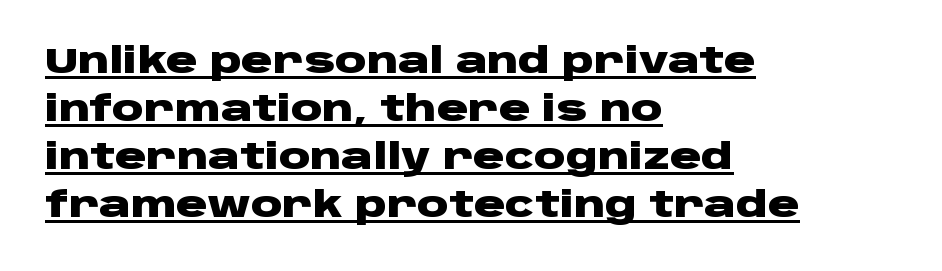
{"serif": "no", "italic": "no", "bold": "yes", "weight": "heavy", "width": "wide", "stroke_contrast": "low", "x_height": "large", "monospaced": "no", "underline": "yes", "align": "left", "line_spacing": "normal", "line_spacing_ratio": 1.37, "letter_spacing": "normal", "letter_spacing_em": 0.0, "glyph_px": 35}
